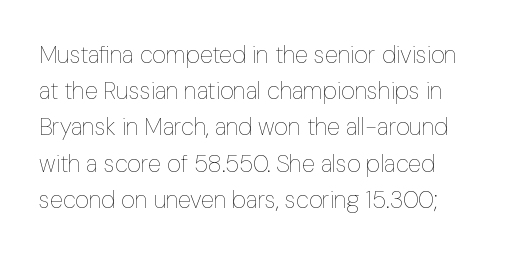
Q: Is the text bold? A: No.
Q: Is the text italic (slanted)? A: No, it is upright.
Q: Is the text underlined? A: No.
Q: Is the spacing between letters normal or unusually wide? A: Normal.
Q: Is the spacing between lines tight, normal or loose? A: Normal.
